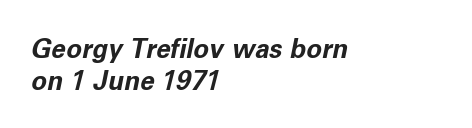
The image shows 26 px bold type, italic (leaning right); set left-aligned, normal line spacing (1.25x), normal letter spacing, not underlined.
